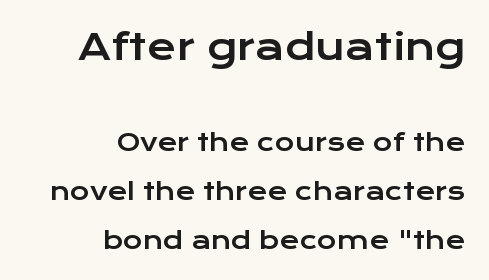
The image shows 36 px wide sans-serif type, upright; set right-aligned, loose line spacing (2.05x), normal letter spacing, not underlined; the first (top) block is 1.5x larger; low stroke contrast and a medium x-height.
